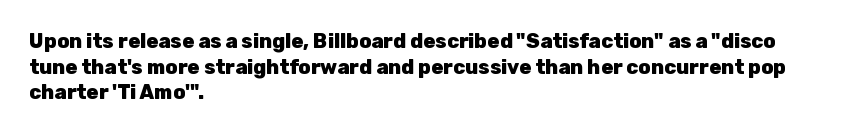
{"italic": "no", "bold": "yes", "underline": "no", "align": "left", "line_spacing": "normal", "line_spacing_ratio": 1.28, "letter_spacing": "normal", "letter_spacing_em": 0.0, "glyph_px": 20}
